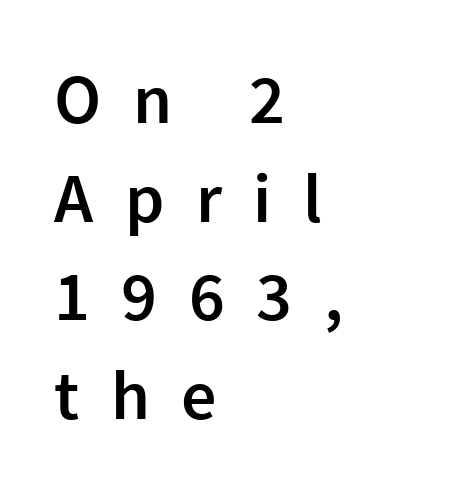
The image shows 70 px semibold sans-serif type, upright; set left-aligned, normal line spacing (1.41x), unusually wide letter spacing (+0.45 em), not underlined; low stroke contrast and a medium x-height.
